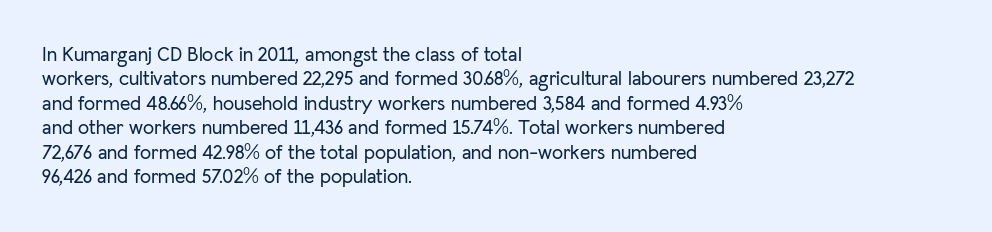
The image shows 20 px text type, upright; set left-aligned, line spacing 1.22x, normal letter spacing, not underlined.
